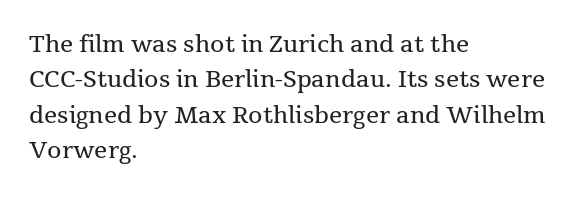
The image shows 23 px text type, upright; set left-aligned, normal line spacing (1.54x), normal letter spacing, not underlined.
